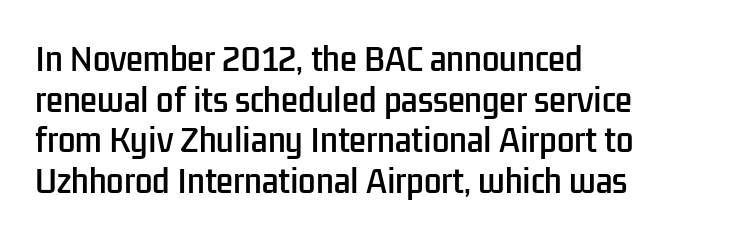
The image shows 31 px condensed sans-serif type, upright; set left-aligned, normal line spacing (1.31x), normal letter spacing, not underlined; low stroke contrast and a medium x-height.
